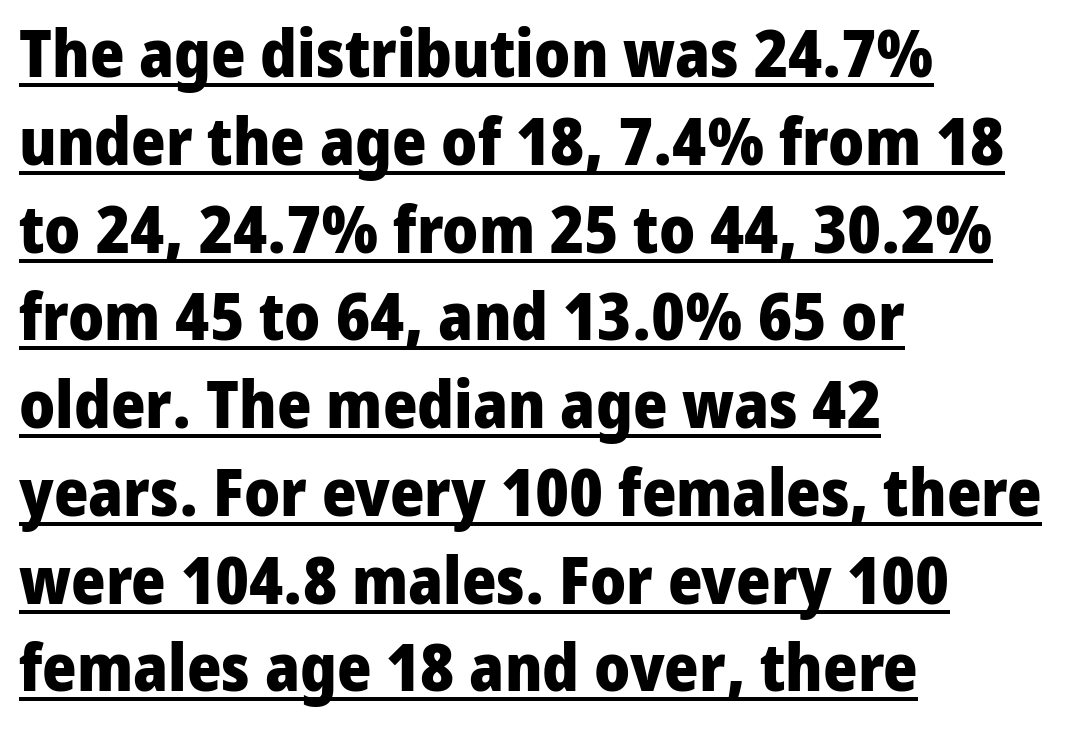
Q: Is the text bold? A: Yes.
Q: Is the text italic (slanted)? A: No, it is upright.
Q: Is the typeface a serif or a sans-serif typeface? A: Sans-serif.
Q: Is the text underlined? A: Yes.
Q: How is the paragraph aligned? A: Left-aligned.
Q: Is the spacing between letters normal or unusually wide? A: Normal.
Q: Is the spacing between lines tight, normal or loose? A: Normal.
Q: Width (condensed, normal, or wide)? A: Normal.
Q: Stroke contrast? A: Low.
Q: x-height? A: Medium.
Q: Monospaced? A: No.
